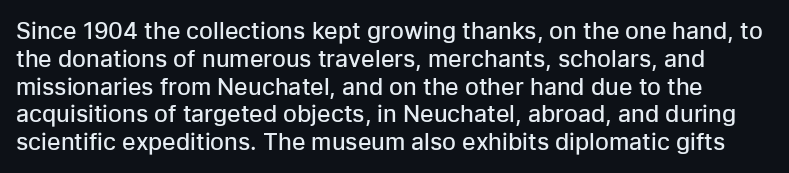
Q: Is the text bold? A: Semi-bold.
Q: Is the text italic (slanted)? A: No, it is upright.
Q: Is the text underlined? A: No.
Q: Is the spacing between letters normal or unusually wide? A: Normal.
